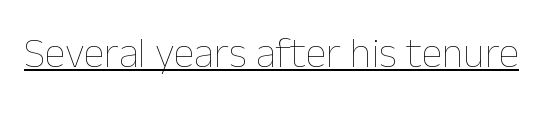
Q: Is the text bold? A: No.
Q: Is the text italic (slanted)? A: No, it is upright.
Q: Is the text underlined? A: Yes.
Q: Is the spacing between letters normal or unusually wide? A: Normal.
Q: Width (condensed, normal, or wide)? A: Normal.
Q: Stroke contrast? A: Low.
Q: x-height? A: Medium.
Q: Monospaced? A: No.
